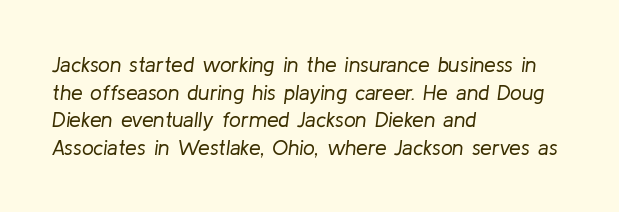
{"italic": "yes", "lean": "right", "slant_degrees": 8, "bold": "no", "underline": "no", "align": "left", "line_spacing": "normal", "line_spacing_ratio": 1.31, "letter_spacing": "normal", "letter_spacing_em": 0.0, "glyph_px": 21}
